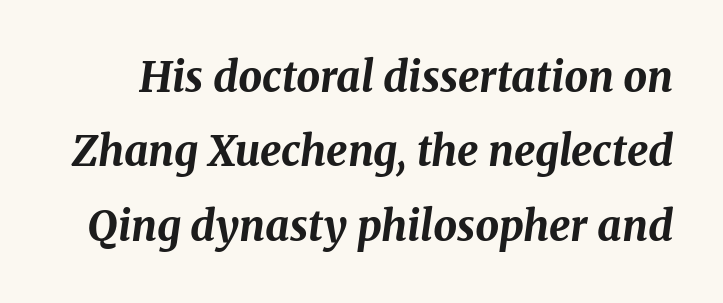
{"italic": "yes", "lean": "right", "slant_degrees": 8, "bold": "yes", "weight": "bold", "width": "normal", "stroke_contrast": "medium", "x_height": "medium", "monospaced": "no", "underline": "no", "line_spacing_ratio": 1.77, "letter_spacing": "normal", "letter_spacing_em": 0.0, "glyph_px": 42}
